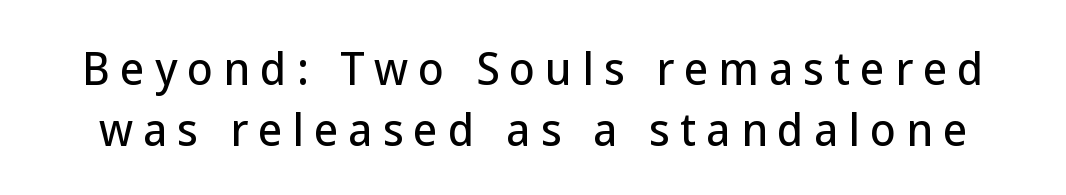
The image shows 42 px sans-serif type, upright; set normal line spacing (1.46x), unusually wide letter spacing (+0.24 em), not underlined; low stroke contrast and a medium x-height.
